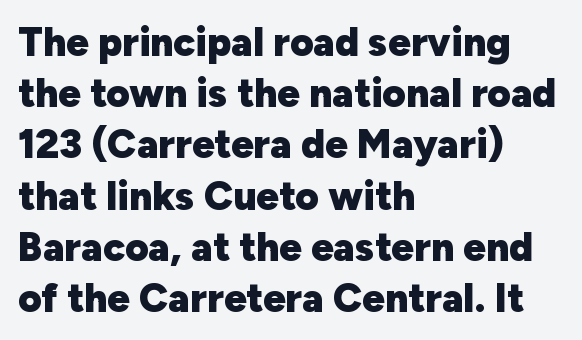
The glyphs in this specimen are sans serif. Characters remain perfectly vertical along every line. Note the varied advance widths — an 'i' is clearly narrower than an 'm'. The space directly below the letters is spotless.
